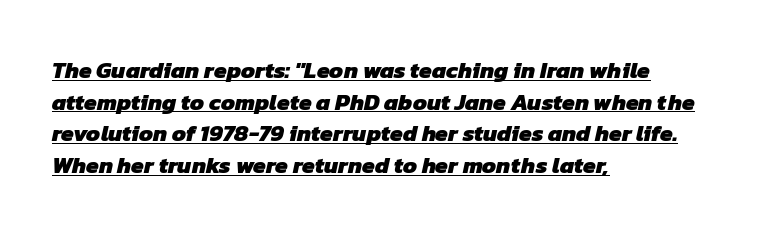
{"bold": "yes", "underline": "yes", "align": "left", "line_spacing": "normal", "line_spacing_ratio": 1.38, "letter_spacing": "normal", "letter_spacing_em": 0.0, "glyph_px": 23}
